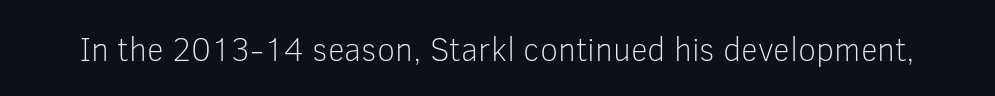
Q: Is the text bold? A: No.
Q: Is the text italic (slanted)? A: No, it is upright.
Q: Is the typeface a serif or a sans-serif typeface? A: Sans-serif.
Q: Is the text underlined? A: No.
Q: Is the spacing between letters normal or unusually wide? A: Normal.
Q: Width (condensed, normal, or wide)? A: Normal.
Q: Stroke contrast? A: Low.
Q: x-height? A: Medium.
Q: Monospaced? A: No.
